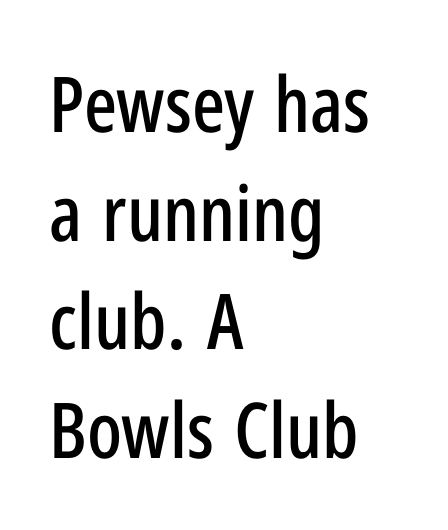
Quick note: interline space is typical. Examine the stroke ends and you'll find no serifs. The space directly below the letters is spotless. These lines are rendered in a variable-pitch font. A student would call this left alignment; a typographer would say flush left, rag right.
